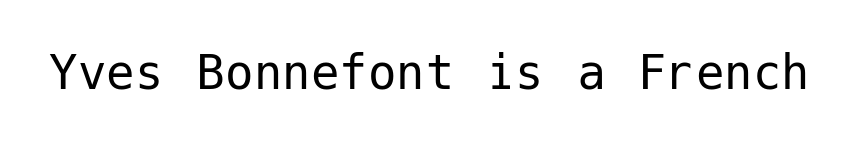
The image shows 57 px regular-weight sans-serif type, upright; set normal letter spacing, not underlined; low stroke contrast and a medium x-height.
